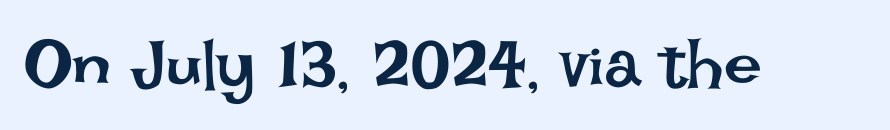
The image shows 68 px regular-weight type, upright; set normal letter spacing, not underlined; low stroke contrast and a large x-height.
